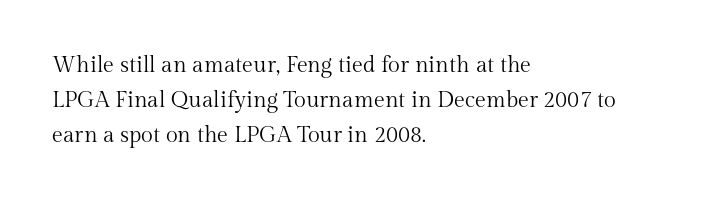
Every stem runs plumb, perpendicular to the baseline. Ink coverage per letter is moderate at most. Does extra space separate the letters? No, they use regular spacing. Line starts are locked; line ends wander. If you measured baseline to baseline, you'd find a middling distance.
